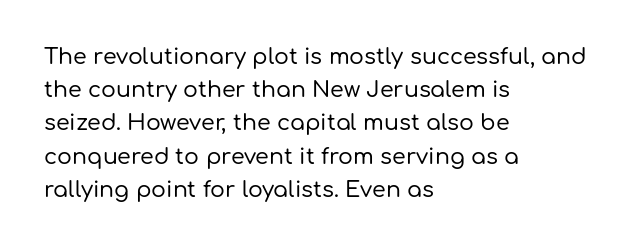
{"italic": "no", "underline": "no", "align": "left", "line_spacing": "normal", "line_spacing_ratio": 1.51, "letter_spacing": "normal", "letter_spacing_em": 0.0, "glyph_px": 22}
